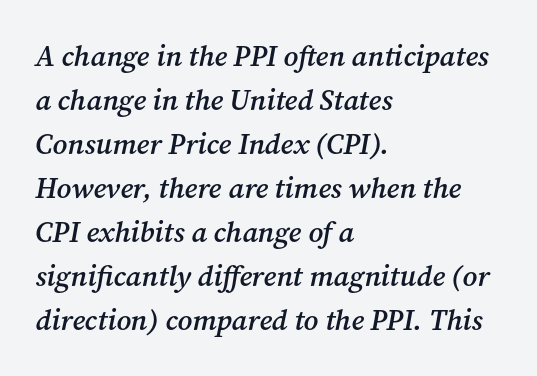
The whole block is typeset with a tilt. Check under the words: just untouched page. The passage shown has conventional tracking throughout. The glyphs have the mass of a demibold cut, below bold. Compared with typical paragraphs, the rows here are spaced about the same. Are there feet on the stems? There are — it's a serif.
